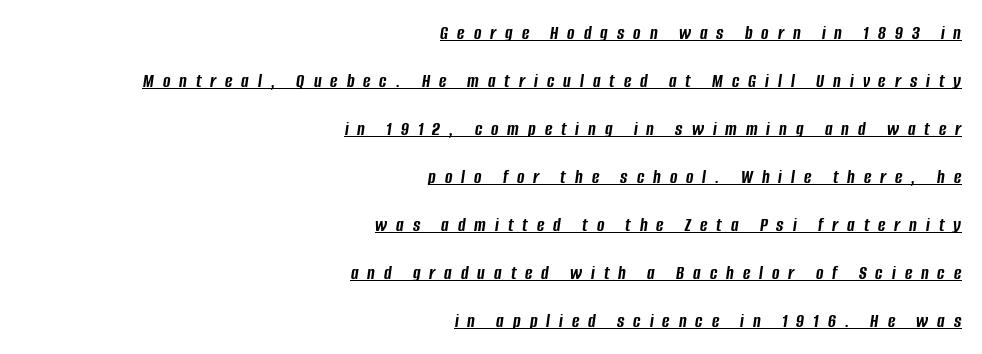
The image shows 20 px bold type, italic (leaning right); set right-aligned, loose line spacing (2.4x), unusually wide letter spacing (+0.45 em), underlined.
